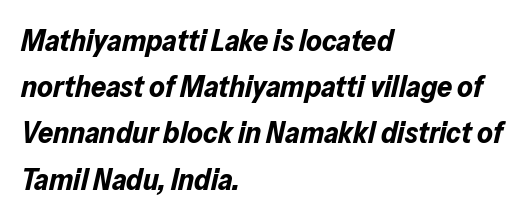
Normally led — the rows are evenly, conventionally spaced. Rendered with sloped, italic letterforms. Here the designer chose a conventional face with non-uniform glyph widths. Only glyphs here, with clear space below each row. Each glyph is drawn with heavy, bold strokes.
